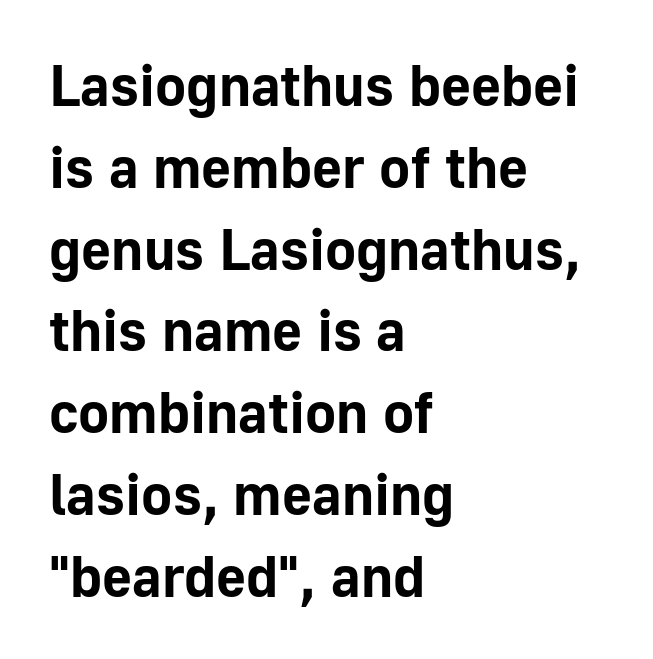
The image shows 58 px bold sans-serif type, upright; set left-aligned, normal line spacing (1.41x), normal letter spacing, not underlined; low stroke contrast and a medium x-height.
